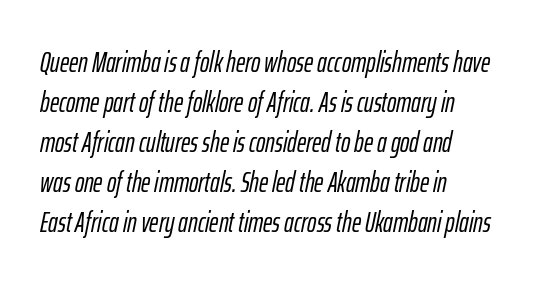
The image shows 28 px condensed type, italic (leaning right); set left-aligned, normal line spacing (1.43x), normal letter spacing, not underlined; low stroke contrast and a medium x-height.
